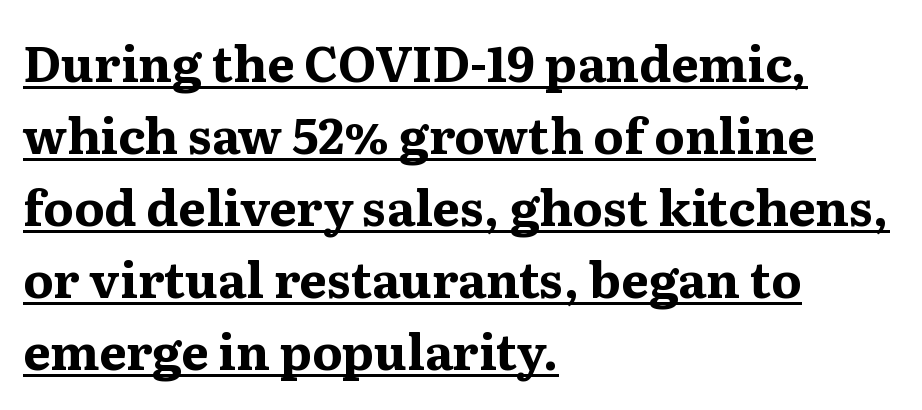
The image shows 49 px bold serif type, upright; set left-aligned, normal line spacing (1.47x), normal letter spacing, underlined; medium stroke contrast and a medium x-height.
